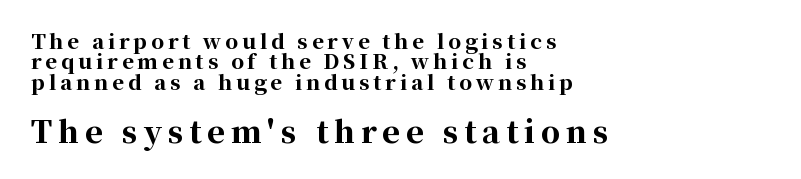
The image shows 30 px bold serif type, upright; set left-aligned, tight line spacing (1.02x), unusually wide letter spacing (+0.2 em), not underlined; the second (bottom) block is 1.5x larger; high stroke contrast and a medium x-height.
